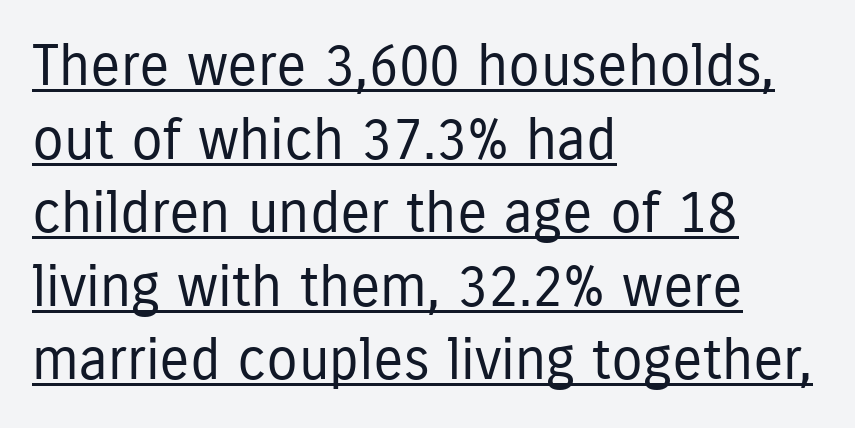
{"serif": "no", "italic": "no", "bold": "no", "weight": "regular", "width": "condensed", "stroke_contrast": "low", "x_height": "medium", "monospaced": "no", "underline": "yes", "align": "left", "line_spacing": "normal", "line_spacing_ratio": 1.29, "letter_spacing": "normal", "letter_spacing_em": 0.0, "glyph_px": 57}
